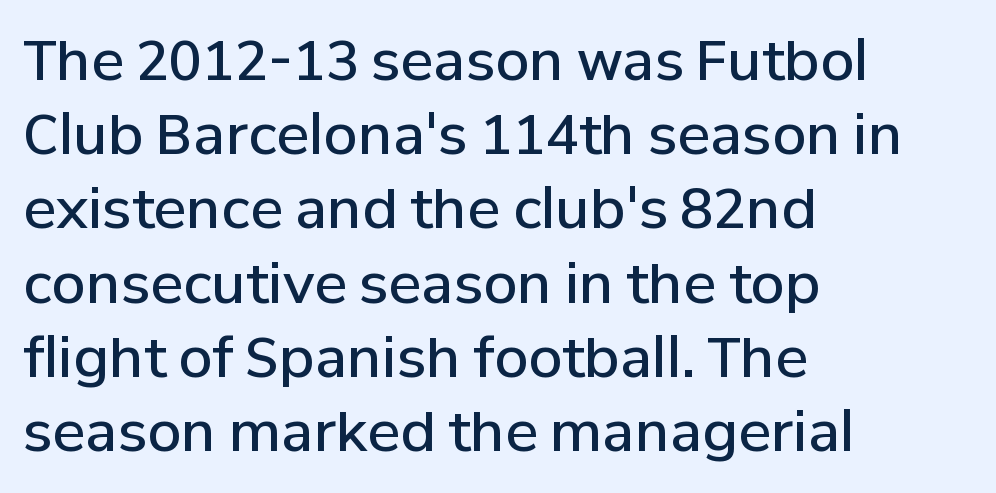
Honestly, there is no underline to notice here at all. The passage is arranged the way most books set body copy — flush left. Glyph-to-glyph distance matches everyday printed text. The rendering uses a moderate line-height, typical for paragraphs. Summary of weight: moderately heavy, a semibold. Grotesque or geometric, the face here clearly has no serifs.
